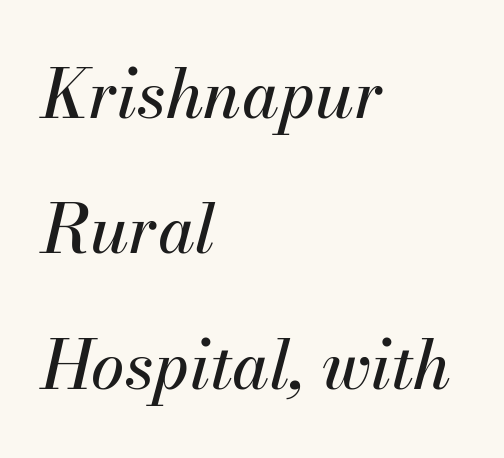
{"italic": "yes", "lean": "right", "slant_degrees": 13, "width": "normal", "stroke_contrast": "medium", "x_height": "small", "monospaced": "no", "underline": "no", "align": "left", "line_spacing": "loose", "line_spacing_ratio": 2.02, "letter_spacing": "normal", "letter_spacing_em": 0.0, "glyph_px": 67}
